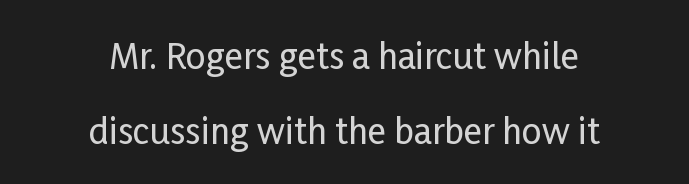
The image shows 35 px condensed sans-serif type, upright; set centered, loose line spacing (2.13x), normal letter spacing, not underlined; low stroke contrast and a medium x-height.
